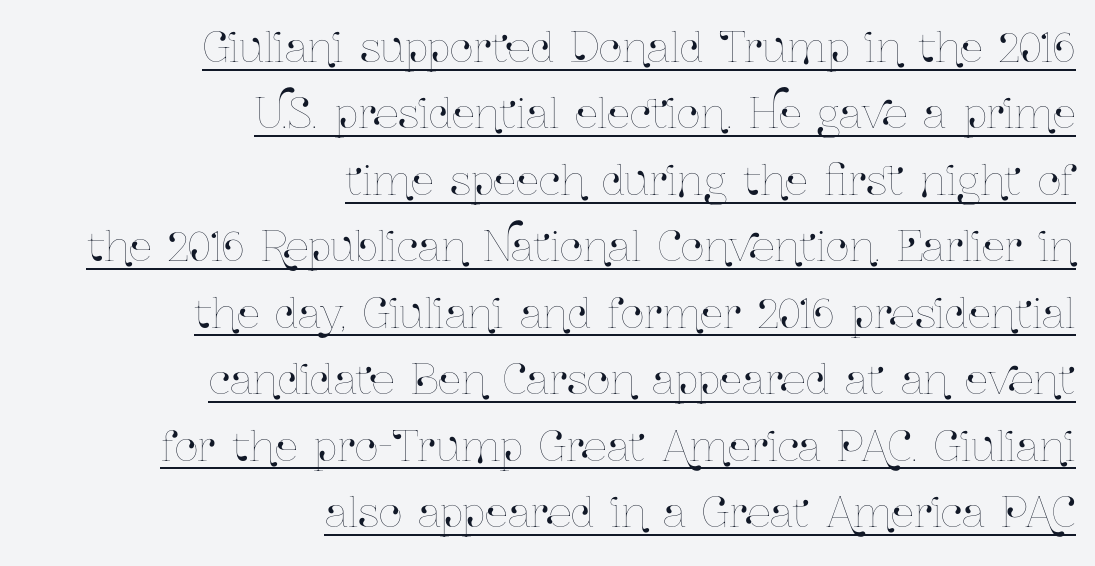
The image shows 41 px condensed type, upright; set right-aligned, normal line spacing (1.62x), normal letter spacing, underlined; low stroke contrast and a medium x-height.
